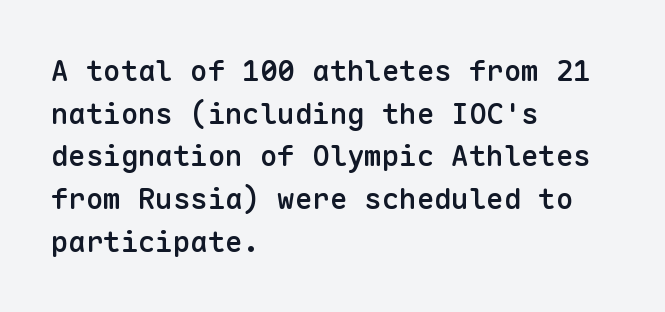
Looks like terminal output: every glyph gets an equal slot. Vertically, the passage feels balanced, rows spaced as you'd expect. Each line starts at the same left margin while the right side varies. Classification — sans serif. The sample has been set in demibold, a notch under bold.
